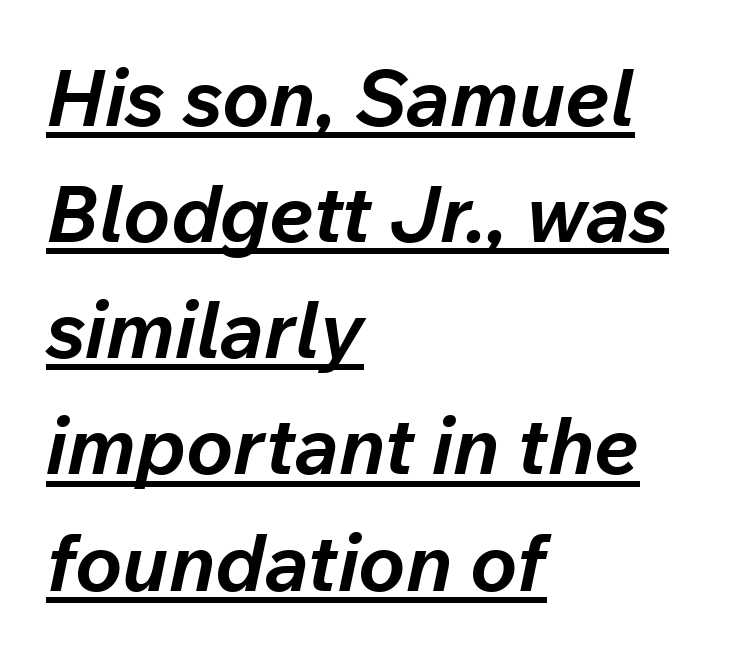
{"italic": "yes", "lean": "right", "slant_degrees": 12, "bold": "yes", "weight": "bold", "width": "normal", "stroke_contrast": "low", "x_height": "medium", "monospaced": "no", "underline": "yes", "align": "left", "line_spacing": "normal", "line_spacing_ratio": 1.47, "letter_spacing": "normal", "letter_spacing_em": 0.0, "glyph_px": 79}
